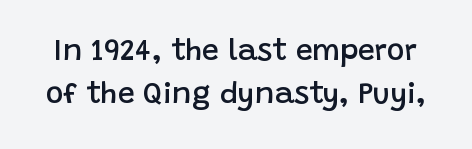
The text was rendered using a sans face with plain stroke endings. Stroke thickness is moderately raised; the sample reads as semibold. A typesetter would call this zero additional tracking. The rendering uses natural spacing where letterforms have individual widths. The font's upright variant was chosen for this text.
